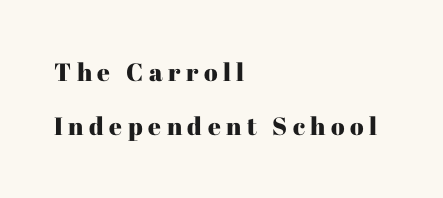
The gaps between neighbouring characters are conspicuously large. One glance says open: line gaps are wider than usual. Notice how the passage keeps a crisp vertical edge on the left only. Has an underline been added? It has not.
